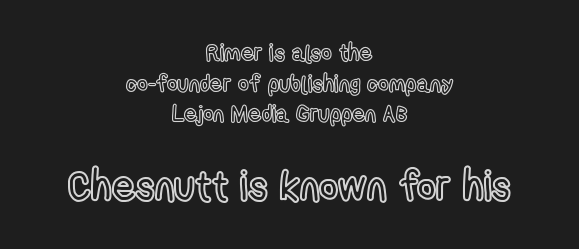
Q: Is the text italic (slanted)? A: No, it is upright.
Q: Is the text underlined? A: No.
Q: How is the paragraph aligned? A: Centered.
Q: Is the spacing between letters normal or unusually wide? A: Normal.
Q: Is the spacing between lines tight, normal or loose? A: Normal.
Q: Which block of text is set in a larger size, the first (top) or the second (bottom)? A: The second (bottom) one.
Q: Width (condensed, normal, or wide)? A: Condensed.
Q: x-height? A: Medium.
Q: Monospaced? A: No.
